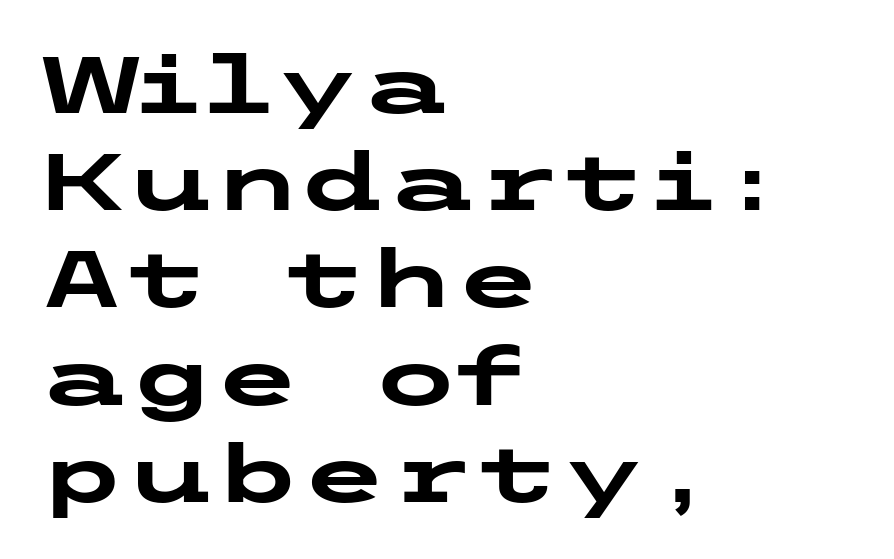
The image shows 79 px heavy, wide sans-serif type, upright; set left-aligned, line spacing 1.23x, normal letter spacing, not underlined; low stroke contrast and a medium x-height.
